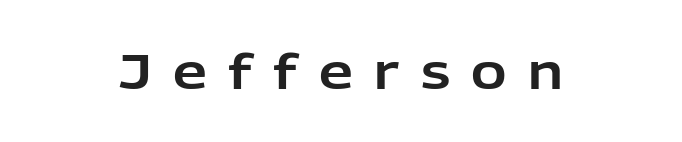
Q: Is the text italic (slanted)? A: No, it is upright.
Q: Is the typeface a serif or a sans-serif typeface? A: Sans-serif.
Q: Is the text underlined? A: No.
Q: How is the paragraph aligned? A: Centered.
Q: Is the spacing between letters normal or unusually wide? A: Unusually wide.
Q: Width (condensed, normal, or wide)? A: Normal.
Q: Stroke contrast? A: Low.
Q: x-height? A: Medium.
Q: Monospaced? A: No.
